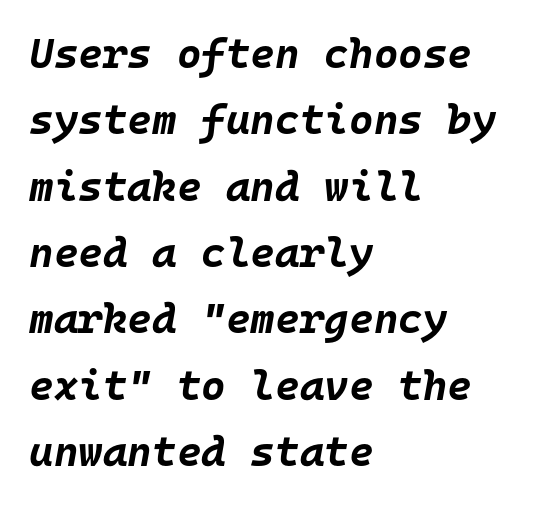
Q: Is the text bold? A: Yes.
Q: Is the text italic (slanted)? A: Yes, it leans right by about 10 degrees.
Q: Is the text underlined? A: No.
Q: How is the paragraph aligned? A: Left-aligned.
Q: Is the spacing between letters normal or unusually wide? A: Normal.
Q: Is the spacing between lines tight, normal or loose? A: Normal.
Q: Width (condensed, normal, or wide)? A: Normal.
Q: Stroke contrast? A: Low.
Q: x-height? A: Large.
Q: Monospaced? A: Yes.
